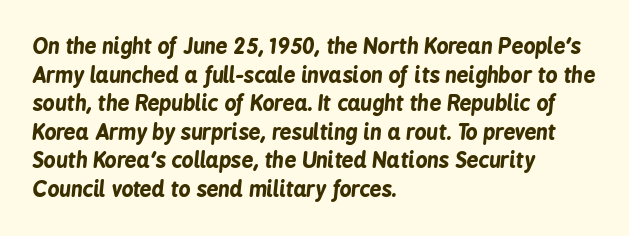
Normally led — the rows are evenly, conventionally spaced. Line beginnings align vertically; line endings do not. Observe the lean: these are italic letterforms. Does extra space separate the letters? No, they use regular spacing.
